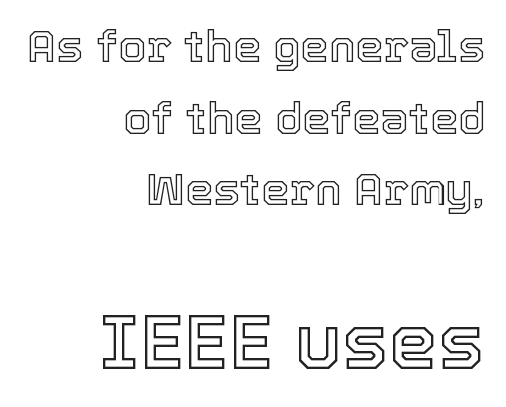
The image shows 78 px text type, upright; set right-aligned, normal line spacing (1.59x), normal letter spacing, not underlined; the second (bottom) block is 1.73x larger; a medium x-height.
